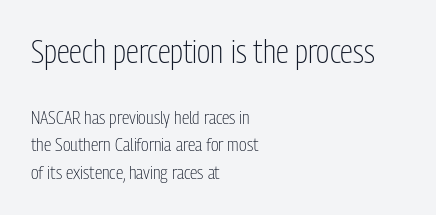
Q: Is the text bold? A: No.
Q: Is the text italic (slanted)? A: No, it is upright.
Q: Is the typeface a serif or a sans-serif typeface? A: Sans-serif.
Q: Is the text underlined? A: No.
Q: How is the paragraph aligned? A: Left-aligned.
Q: Is the spacing between letters normal or unusually wide? A: Normal.
Q: Is the spacing between lines tight, normal or loose? A: Normal.
Q: Which block of text is set in a larger size, the first (top) or the second (bottom)? A: The first (top) one.
Q: Width (condensed, normal, or wide)? A: Condensed.
Q: Stroke contrast? A: Low.
Q: x-height? A: Medium.
Q: Monospaced? A: No.
